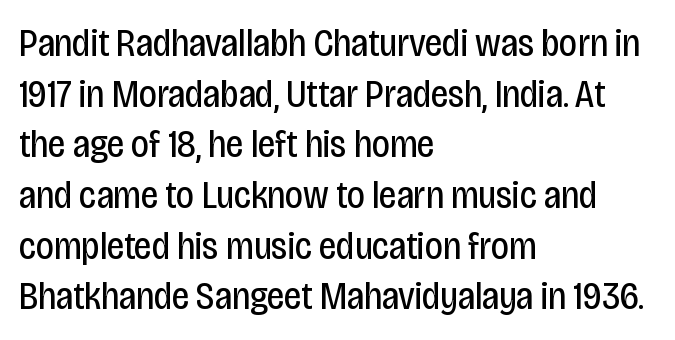
Q: Is the text bold? A: No.
Q: Is the text italic (slanted)? A: No, it is upright.
Q: Is the typeface a serif or a sans-serif typeface? A: Sans-serif.
Q: Is the text underlined? A: No.
Q: How is the paragraph aligned? A: Left-aligned.
Q: Is the spacing between letters normal or unusually wide? A: Normal.
Q: Is the spacing between lines tight, normal or loose? A: Normal.
Q: Width (condensed, normal, or wide)? A: Condensed.
Q: Stroke contrast? A: Low.
Q: x-height? A: Large.
Q: Monospaced? A: No.
